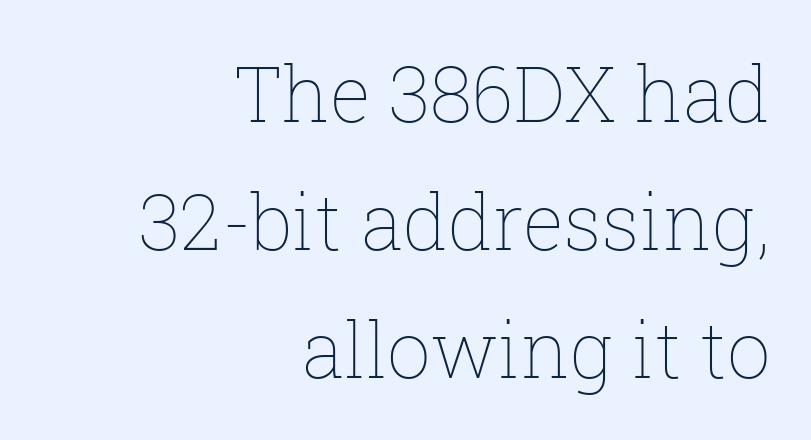
The image shows 77 px thin type, upright; set right-aligned, normal line spacing (1.66x), normal letter spacing, not underlined; low stroke contrast and a medium x-height.
